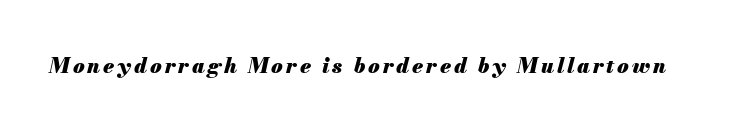
Q: Is the text bold? A: Yes.
Q: Is the text italic (slanted)? A: Yes, it leans right by about 13 degrees.
Q: Is the text underlined? A: No.
